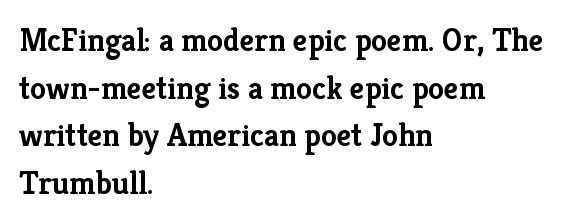
The glyphs are unaccompanied by any horizontal stroke below them. What weight is shown? A full bold with thick strokes. Does the lettering tilt? It doesn't — this is upright. The text was rendered using a seriffed face with decorative stroke endings.
